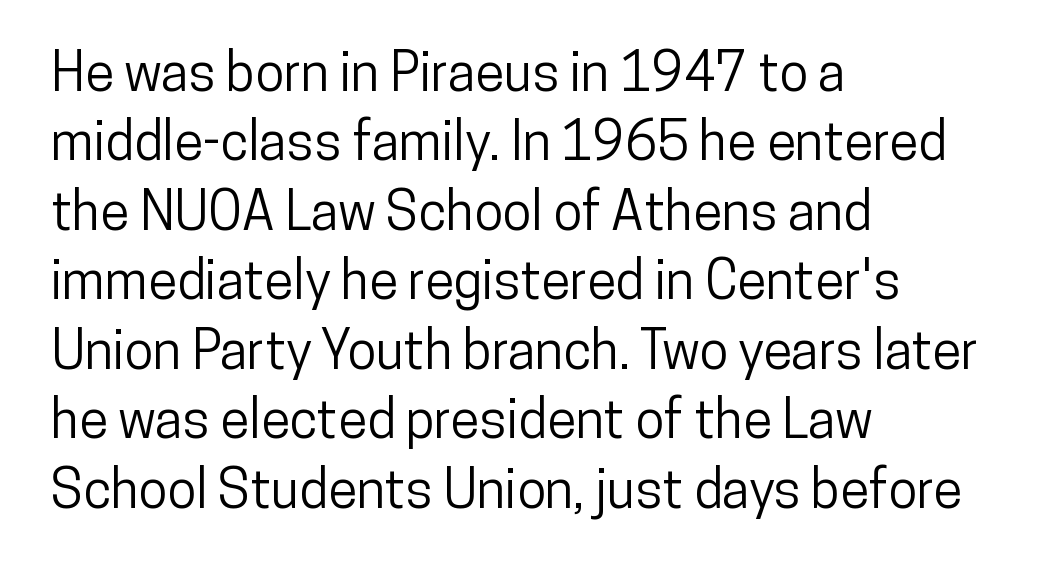
Q: Is the text italic (slanted)? A: No, it is upright.
Q: Is the typeface a serif or a sans-serif typeface? A: Sans-serif.
Q: Is the text underlined? A: No.
Q: How is the paragraph aligned? A: Left-aligned.
Q: Is the spacing between letters normal or unusually wide? A: Normal.
Q: Is the spacing between lines tight, normal or loose? A: Normal.
Q: Width (condensed, normal, or wide)? A: Condensed.
Q: Stroke contrast? A: Low.
Q: x-height? A: Medium.
Q: Monospaced? A: No.
